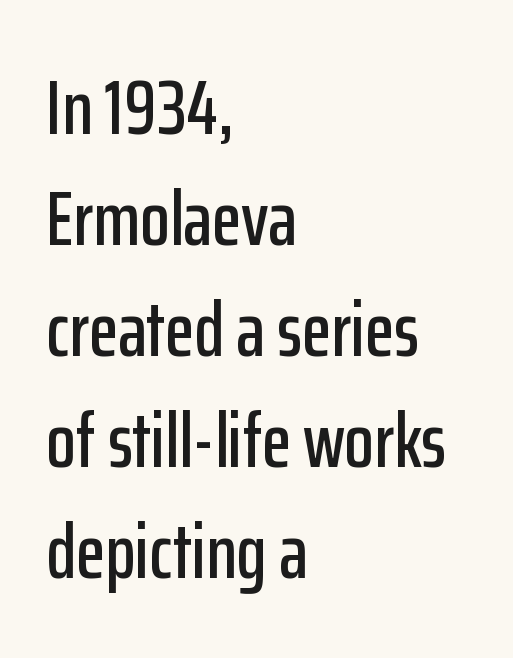
Do the characters align in a grid? No, the font is proportional. The block of text has a typical density, with ordinary space between rows. Inter-character spacing is left at the font's built-in metrics. Ascenders rise straight up at ninety degrees. Descenders hang freely into open space. These lines are set flush left with a ragged right edge.
